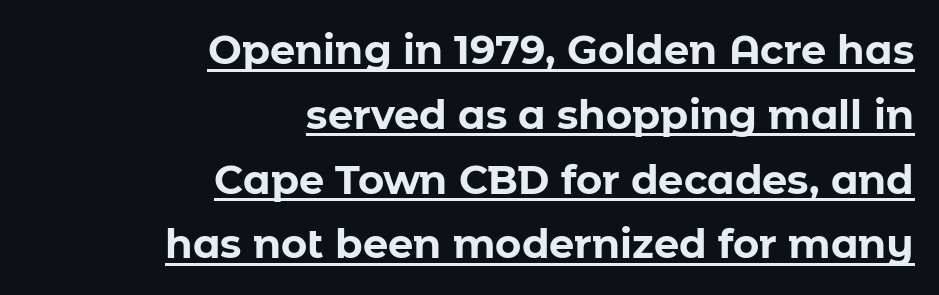
The image shows 40 px bold sans-serif type, upright; set right-aligned, normal line spacing (1.62x), normal letter spacing, underlined; low stroke contrast and a medium x-height.
